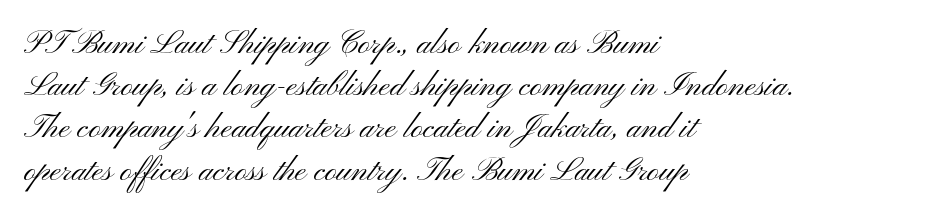
Q: Is the text bold? A: No.
Q: Is the text italic (slanted)? A: Yes.
Q: Is the typeface a serif or a sans-serif typeface? A: Sans-serif.
Q: Is the text underlined? A: No.
Q: How is the paragraph aligned? A: Left-aligned.
Q: Is the spacing between letters normal or unusually wide? A: Normal.
Q: Is the spacing between lines tight, normal or loose? A: Normal.
Q: Width (condensed, normal, or wide)? A: Wide.
Q: Stroke contrast? A: Medium.
Q: x-height? A: Small.
Q: Monospaced? A: No.
